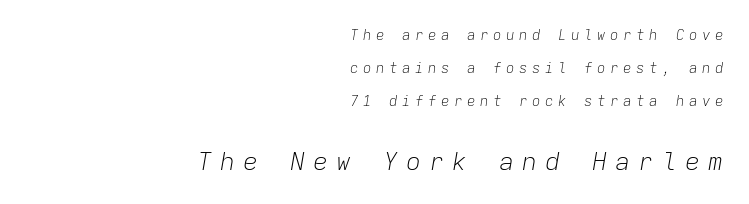
Q: Is the text bold? A: No.
Q: Is the text italic (slanted)? A: Yes, it leans right by about 9 degrees.
Q: Is the text underlined? A: No.
Q: How is the paragraph aligned? A: Right-aligned.
Q: Is the spacing between letters normal or unusually wide? A: Unusually wide.
Q: Is the spacing between lines tight, normal or loose? A: Loose.
Q: Which block of text is set in a larger size, the first (top) or the second (bottom)? A: The second (bottom) one.
